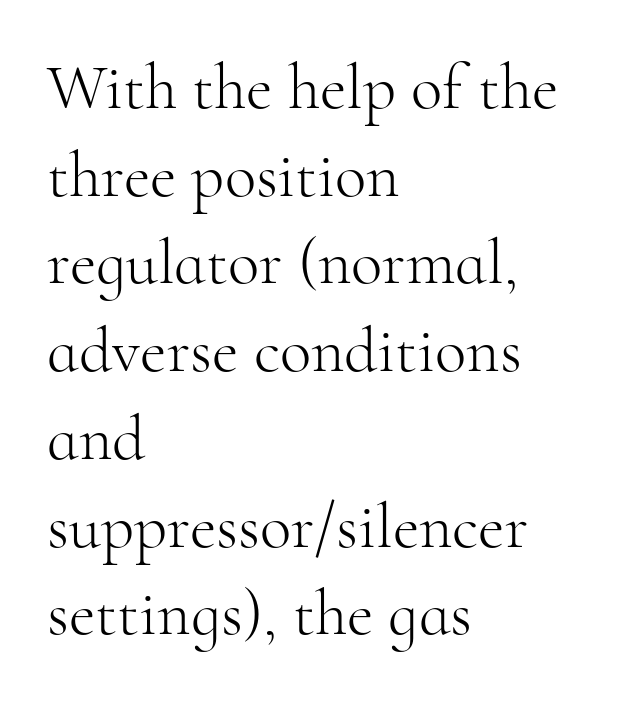
{"serif": "yes", "italic": "no", "bold": "no", "weight": "light", "width": "normal", "stroke_contrast": "high", "x_height": "small", "monospaced": "no", "underline": "no", "align": "left", "line_spacing": "normal", "line_spacing_ratio": 1.35, "letter_spacing": "normal", "letter_spacing_em": 0.0, "glyph_px": 65}
